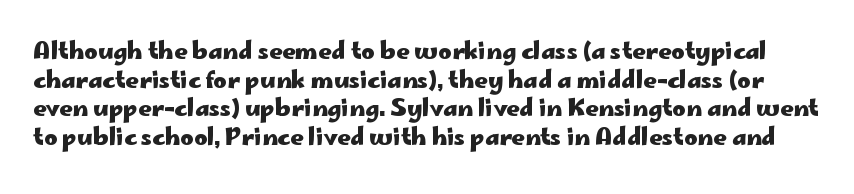
Q: Is the text bold? A: Yes.
Q: Is the text italic (slanted)? A: No, it is upright.
Q: Is the text underlined? A: No.
Q: Is the spacing between letters normal or unusually wide? A: Normal.
Q: Is the spacing between lines tight, normal or loose? A: Normal.
